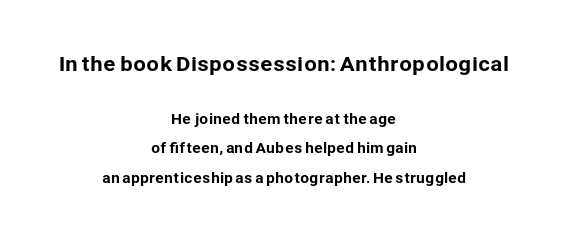
How would I describe the line gaps? Wide and relaxed. Compared with typical body copy, the letter spacing here is the same. The letters stand straight up with perfectly vertical stems. Size hierarchy here favors the leading block over the trailing one.
